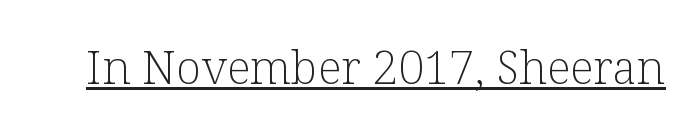
{"serif": "yes", "italic": "no", "bold": "no", "weight": "light", "width": "normal", "stroke_contrast": "low", "x_height": "medium", "monospaced": "no", "underline": "yes", "letter_spacing": "normal", "letter_spacing_em": 0.0, "glyph_px": 46}
